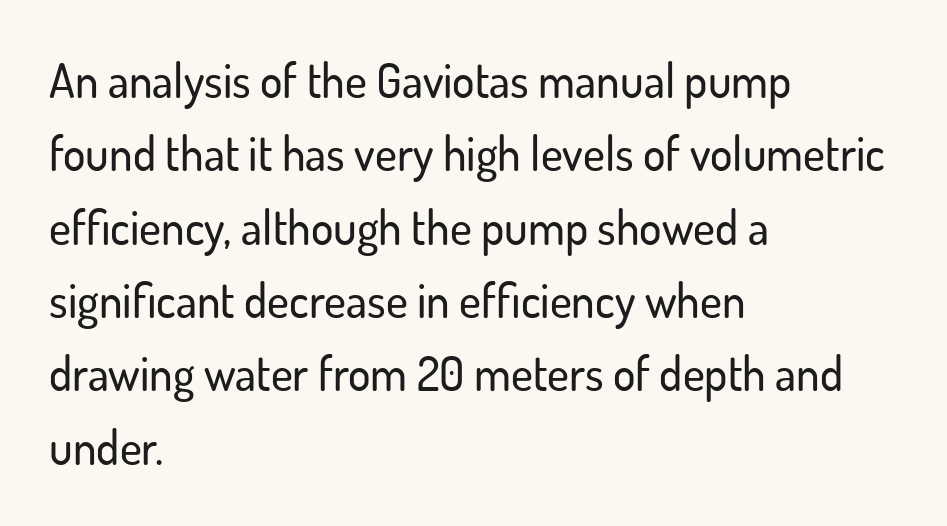
The image shows 47 px sans-serif type, upright; set left-aligned, normal line spacing (1.56x), normal letter spacing, not underlined; low stroke contrast and a small x-height.
